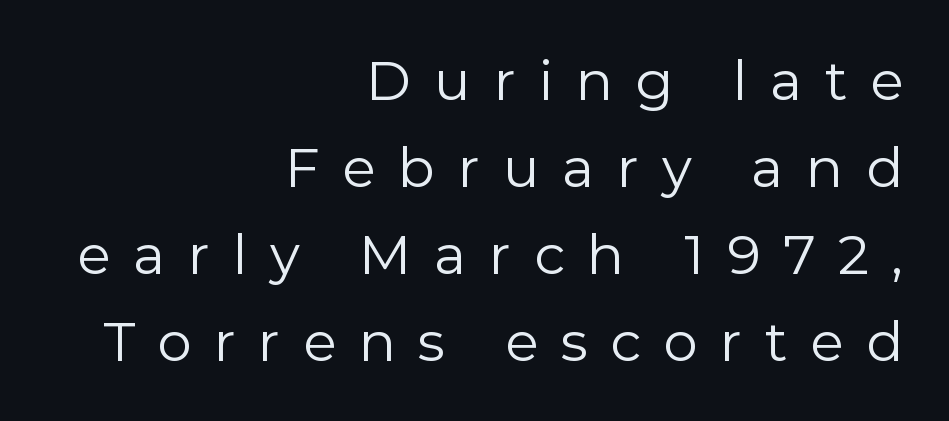
Anything drawn beneath the words? Only blank space. Normally led — the rows are evenly, conventionally spaced. This sample has the flowing, uneven cadence of proportional lettering. In CSS terms this would be text-align: right.
